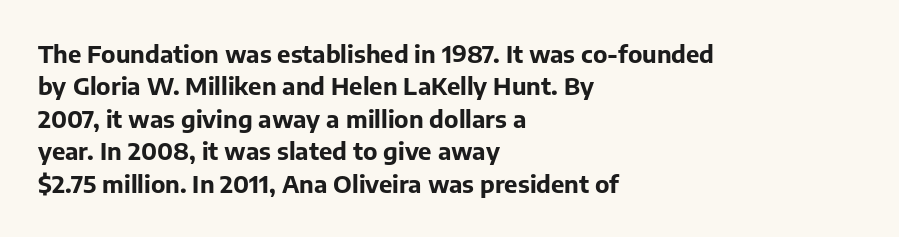
{"italic": "no", "bold": "yes", "underline": "no", "align": "left", "line_spacing": "normal", "line_spacing_ratio": 1.35, "letter_spacing": "normal", "letter_spacing_em": 0.0, "glyph_px": 24}
